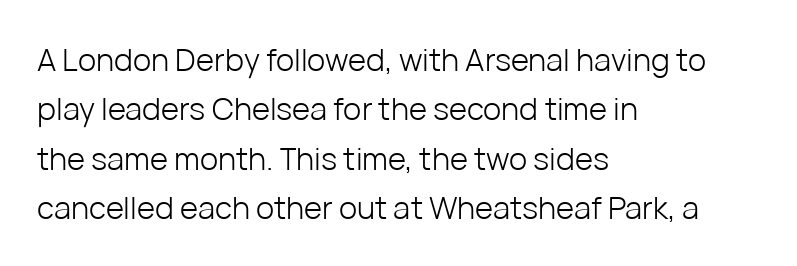
{"serif": "no", "italic": "no", "bold": "no", "weight": "light", "width": "normal", "stroke_contrast": "low", "x_height": "medium", "monospaced": "no", "underline": "no", "align": "left", "line_spacing": "normal", "line_spacing_ratio": 1.59, "letter_spacing": "normal", "letter_spacing_em": 0.0, "glyph_px": 31}
